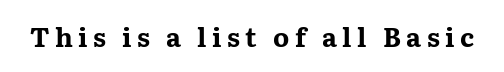
The image shows 26 px bold type, upright; set unusually wide letter spacing (+0.21 em), not underlined.
